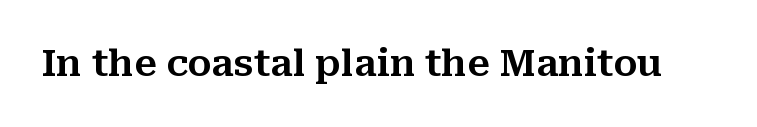
The image shows 37 px serif type, upright; set normal letter spacing, not underlined; medium stroke contrast and a medium x-height.
